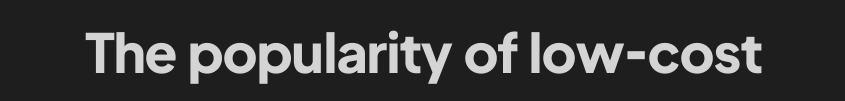
Stroke terminals: plain, sans-serif. Designer's note — italics off, roman on. Each letter keeps its own natural width here, so spacing adapts to shape. No word sits above an underline.
